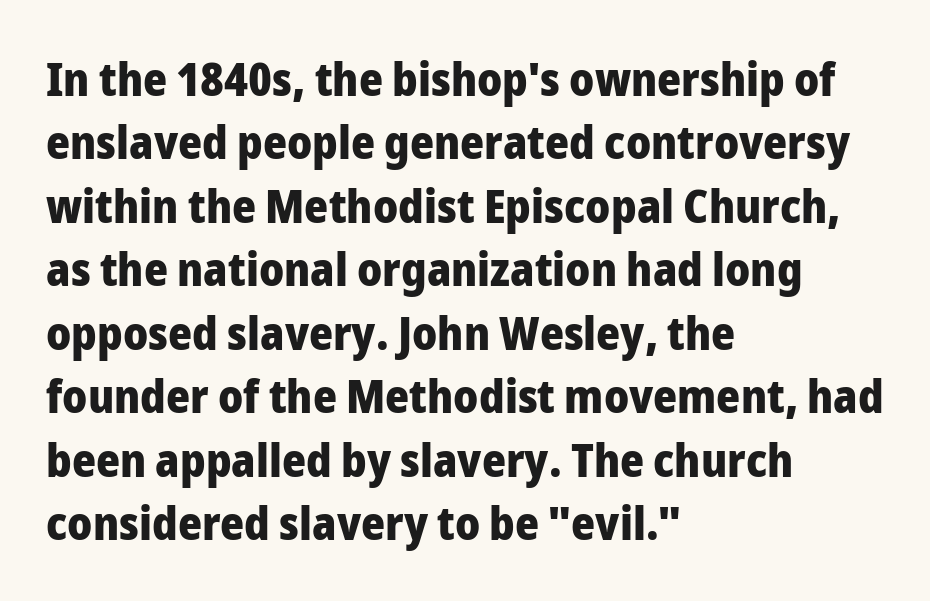
Q: Is the text bold? A: Yes.
Q: Is the text italic (slanted)? A: No, it is upright.
Q: Is the typeface a serif or a sans-serif typeface? A: Sans-serif.
Q: Is the text underlined? A: No.
Q: How is the paragraph aligned? A: Left-aligned.
Q: Is the spacing between letters normal or unusually wide? A: Normal.
Q: Is the spacing between lines tight, normal or loose? A: Normal.
Q: Width (condensed, normal, or wide)? A: Normal.
Q: Stroke contrast? A: Low.
Q: x-height? A: Medium.
Q: Monospaced? A: No.
